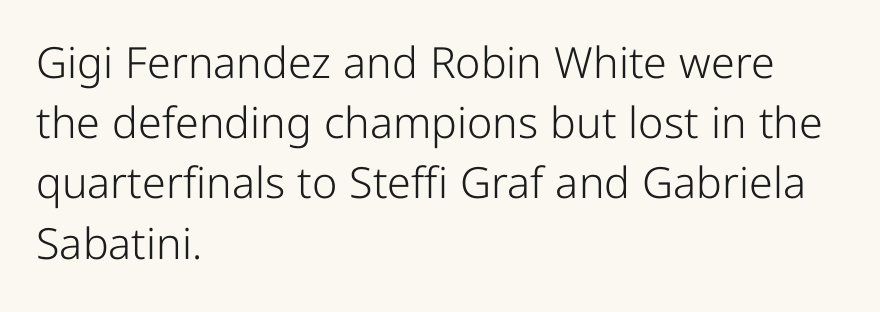
{"serif": "no", "italic": "no", "bold": "no", "weight": "light", "width": "condensed", "stroke_contrast": "low", "x_height": "medium", "monospaced": "no", "underline": "no", "align": "left", "line_spacing": "normal", "line_spacing_ratio": 1.4, "letter_spacing": "normal", "letter_spacing_em": 0.0, "glyph_px": 43}
